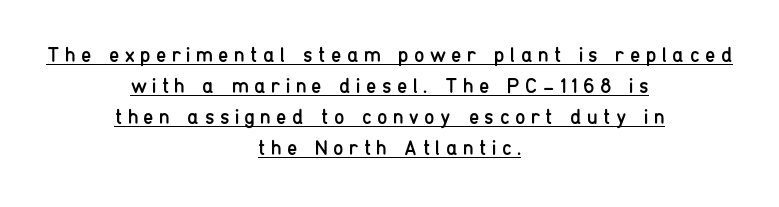
{"italic": "no", "bold": "no", "underline": "yes", "align": "center", "line_spacing": "normal", "line_spacing_ratio": 1.48, "letter_spacing": "wide", "letter_spacing_em": 0.26, "glyph_px": 21}
